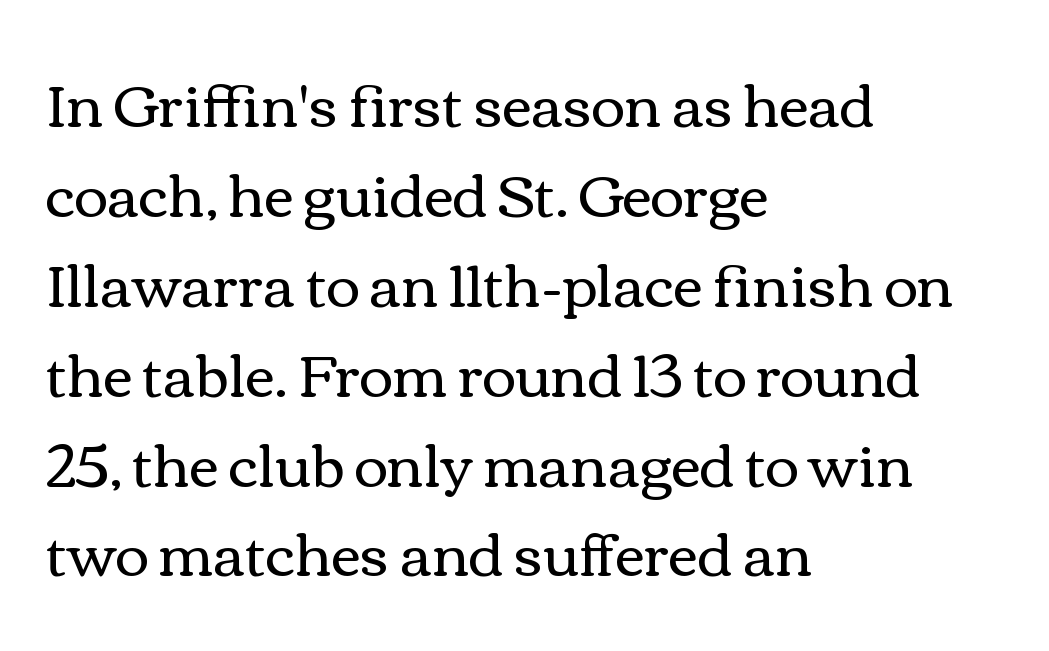
The image shows 58 px regular-weight, wide type, upright; set left-aligned, normal line spacing (1.55x), normal letter spacing, not underlined; a medium x-height.
